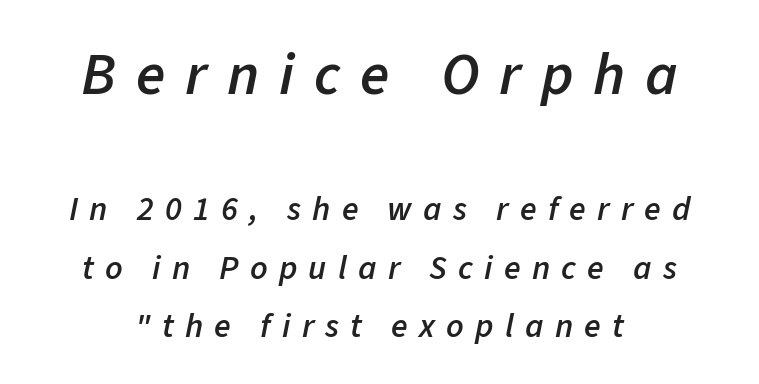
The rendering applies a slant to the glyphs. Size hierarchy here favors the leading block over the trailing one. What weight is shown? A semibold, between regular and bold. Each row of text sits above clean, open space.
